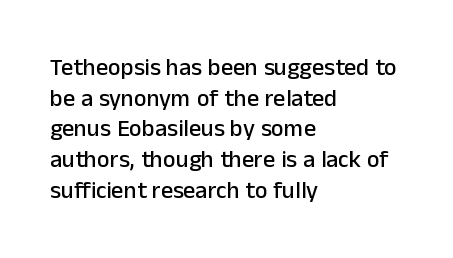
Q: Is the text italic (slanted)? A: No, it is upright.
Q: Is the text underlined? A: No.
Q: How is the paragraph aligned? A: Left-aligned.
Q: Is the spacing between letters normal or unusually wide? A: Normal.
Q: Is the spacing between lines tight, normal or loose? A: Normal.
